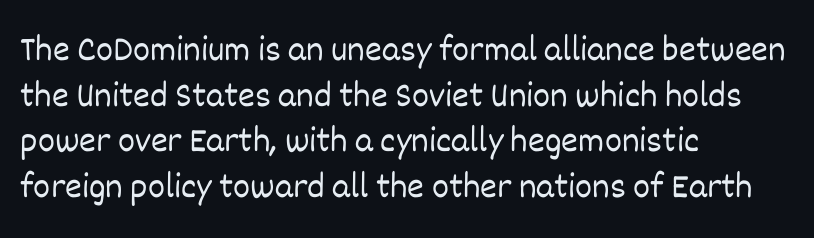
Q: Is the text bold? A: No.
Q: Is the text italic (slanted)? A: No, it is upright.
Q: Is the text underlined? A: No.
Q: How is the paragraph aligned? A: Left-aligned.
Q: Is the spacing between letters normal or unusually wide? A: Normal.
Q: Is the spacing between lines tight, normal or loose? A: Normal.
Q: Width (condensed, normal, or wide)? A: Normal.
Q: Stroke contrast? A: Low.
Q: x-height? A: Large.
Q: Monospaced? A: No.
